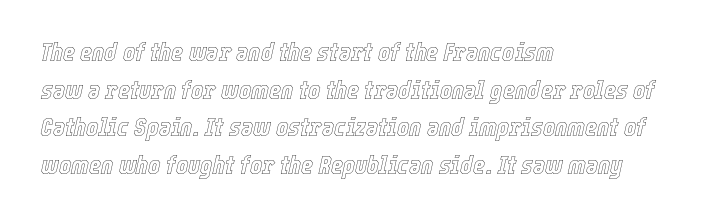
The image shows 26 px text type, italic (leaning right); set left-aligned, normal line spacing (1.45x), normal letter spacing, not underlined.
